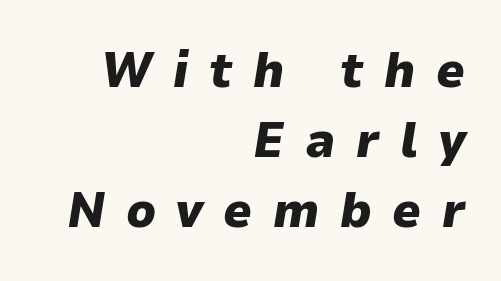
Vertically, the passage feels balanced, rows spaced as you'd expect. Bare-footed words on every line. Proportional: the letters do not fall into vertical columns. The letters are bold, with thick, heavy strokes. This sample uses expanded letter spacing, leaving extra air between glyphs. The glyphs look as if they've been sheared to an angle.
